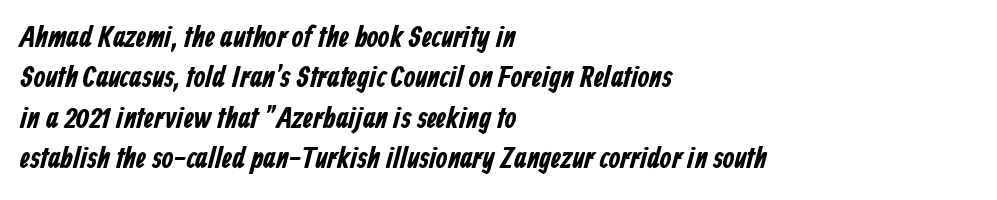
The image shows 30 px bold, condensed sans-serif type; set left-aligned, normal line spacing (1.35x), normal letter spacing, not underlined; low stroke contrast and a medium x-height.
